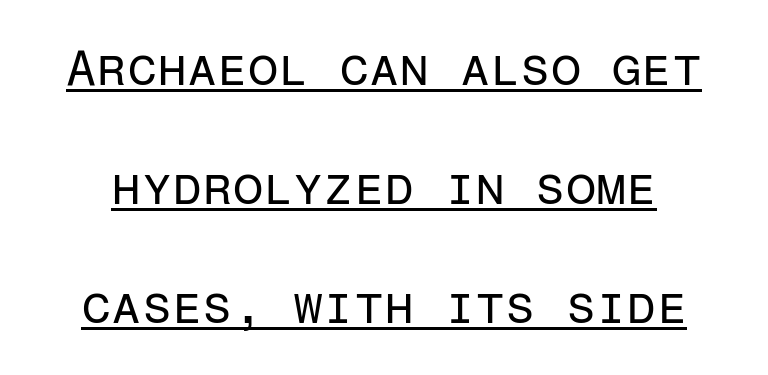
Q: Is the text bold? A: No.
Q: Is the text italic (slanted)? A: No, it is upright.
Q: Is the typeface a serif or a sans-serif typeface? A: Sans-serif.
Q: Is the text underlined? A: Yes.
Q: Is the spacing between letters normal or unusually wide? A: Normal.
Q: Is the spacing between lines tight, normal or loose? A: Loose.
Q: Width (condensed, normal, or wide)? A: Normal.
Q: Stroke contrast? A: Low.
Q: x-height? A: Medium.
Q: Monospaced? A: Yes.
